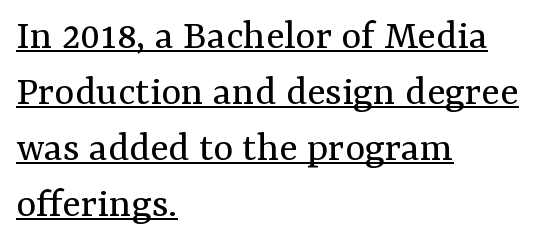
{"serif": "yes", "italic": "no", "bold": "no", "weight": "regular", "width": "normal", "stroke_contrast": "medium", "x_height": "medium", "monospaced": "no", "underline": "yes", "align": "left", "line_spacing": "normal", "line_spacing_ratio": 1.3, "letter_spacing": "normal", "letter_spacing_em": 0.0, "glyph_px": 43}
